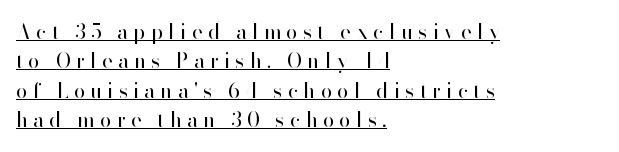
The image shows 20 px text type, upright; set left-aligned, normal line spacing (1.47x), unusually wide letter spacing (+0.28 em), underlined.
